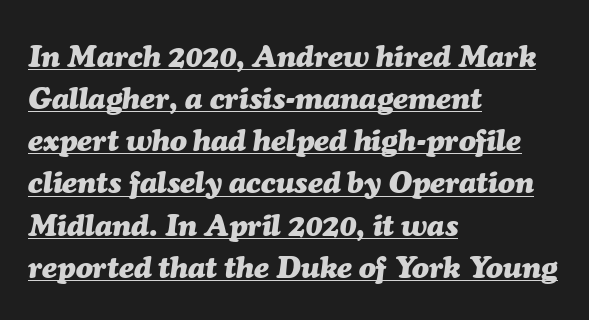
Q: Is the text bold? A: Yes.
Q: Is the text italic (slanted)? A: Yes, it leans right by about 7 degrees.
Q: Is the text underlined? A: Yes.
Q: How is the paragraph aligned? A: Left-aligned.
Q: Is the spacing between letters normal or unusually wide? A: Normal.
Q: Is the spacing between lines tight, normal or loose? A: Normal.
Q: Width (condensed, normal, or wide)? A: Normal.
Q: Stroke contrast? A: Medium.
Q: x-height? A: Medium.
Q: Monospaced? A: No.
